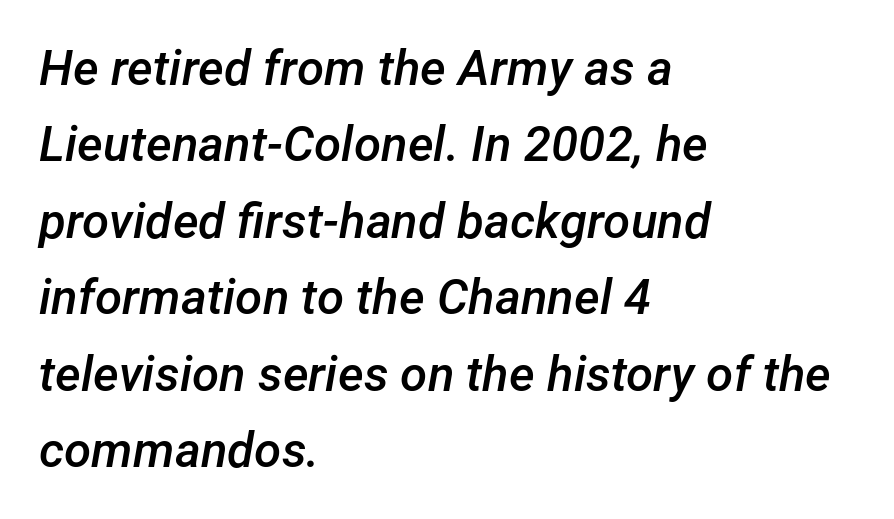
The image shows 49 px semibold type, italic (leaning right); set left-aligned, normal line spacing (1.56x), normal letter spacing, not underlined; low stroke contrast and a medium x-height.
